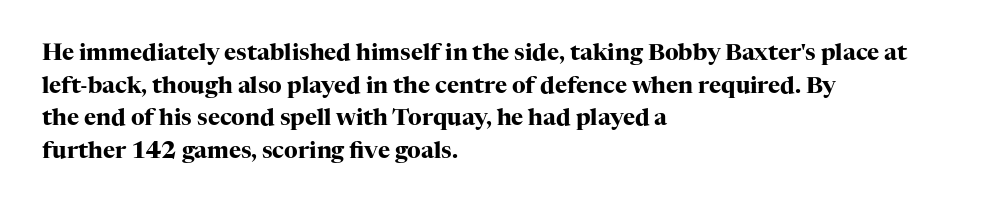
Q: Is the text bold? A: Yes.
Q: Is the text italic (slanted)? A: No, it is upright.
Q: Is the text underlined? A: No.
Q: How is the paragraph aligned? A: Left-aligned.
Q: Is the spacing between letters normal or unusually wide? A: Normal.
Q: Is the spacing between lines tight, normal or loose? A: Normal.
